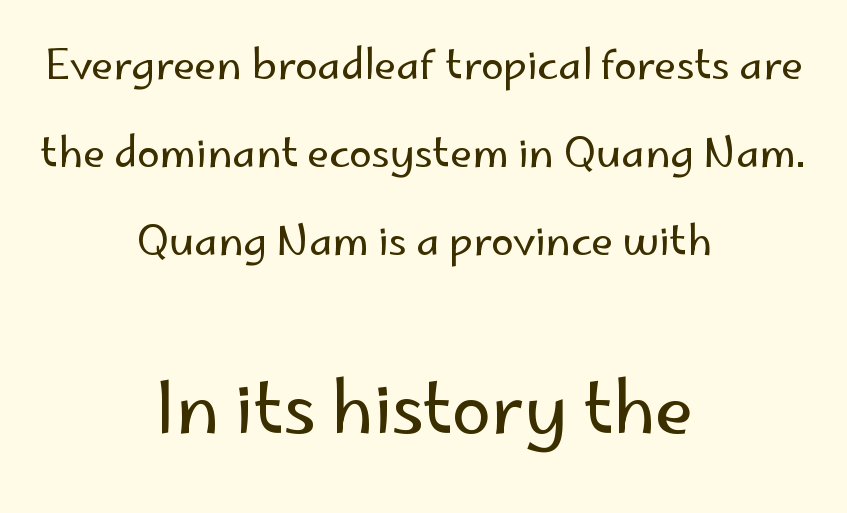
The image shows 71 px regular-weight sans-serif type, upright; set centered, loose line spacing (2.15x), normal letter spacing, not underlined; the second (bottom) block is 1.73x larger; low stroke contrast and a small x-height.
